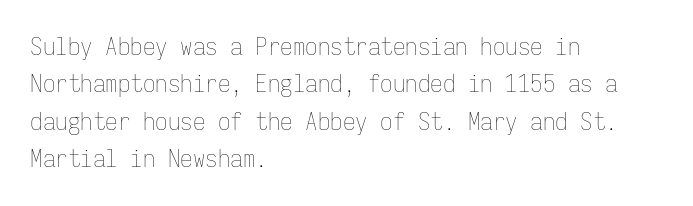
The image shows 25 px text type, upright; set left-aligned, normal line spacing (1.5x), normal letter spacing, not underlined.
